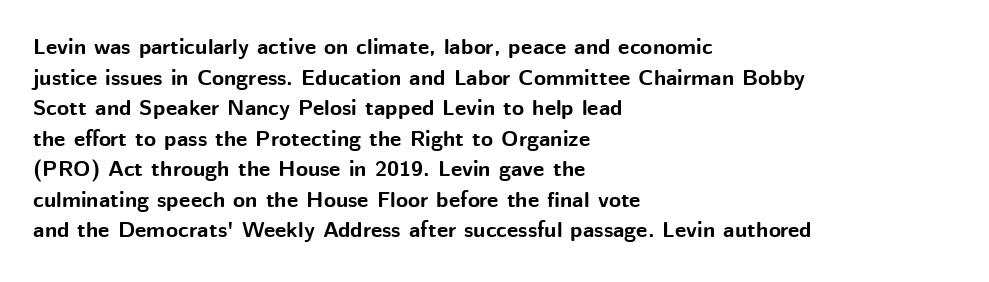
If you drew a line through each stem, it would be perfectly vertical. A normal amount of white space separates one row of letters from the next. Unmarked baselines from the first word to the last. Pretty heavy lettering here — definitely bold. The paragraph has a hard left edge and a soft right edge. These lines keep a tight, regular rhythm from letter to letter.
